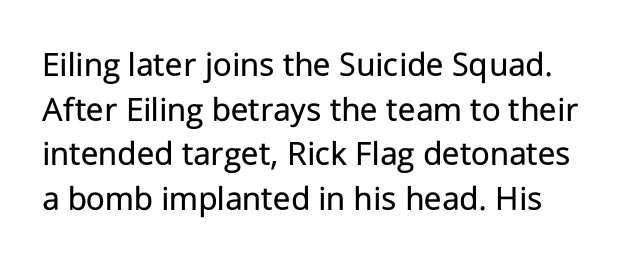
{"serif": "no", "italic": "no", "bold": "no", "weight": "regular", "width": "normal", "stroke_contrast": "low", "x_height": "medium", "monospaced": "no", "underline": "no", "line_spacing_ratio": 1.24, "letter_spacing": "normal", "letter_spacing_em": 0.0, "glyph_px": 36}
